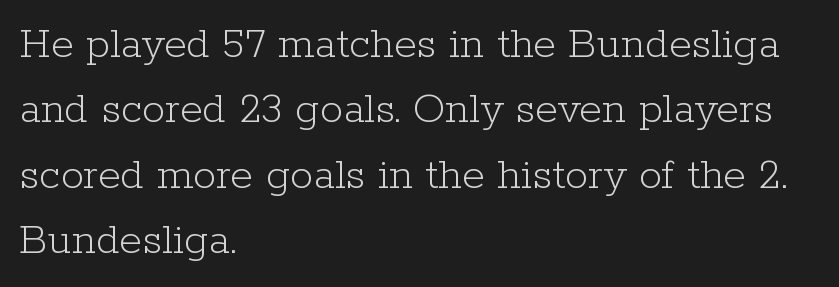
The image shows 46 px light serif type, upright; set left-aligned, normal line spacing (1.42x), normal letter spacing, not underlined; low stroke contrast and a medium x-height.
